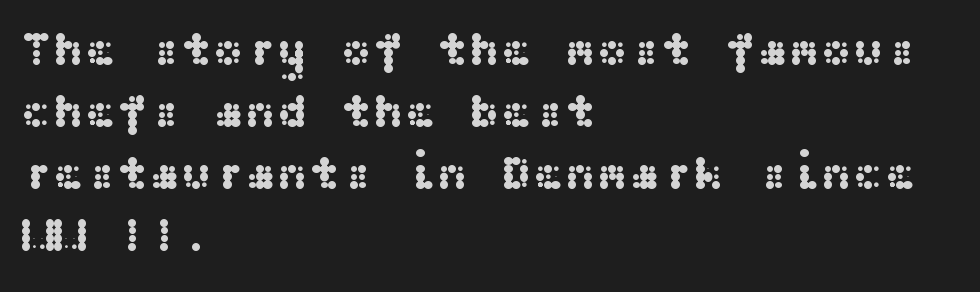
{"serif": "no", "italic": "no", "width": "wide", "stroke_contrast": "medium", "x_height": "medium", "underline": "no", "align": "left", "line_spacing": "normal", "line_spacing_ratio": 1.29, "letter_spacing": "normal", "letter_spacing_em": 0.0, "glyph_px": 48}
